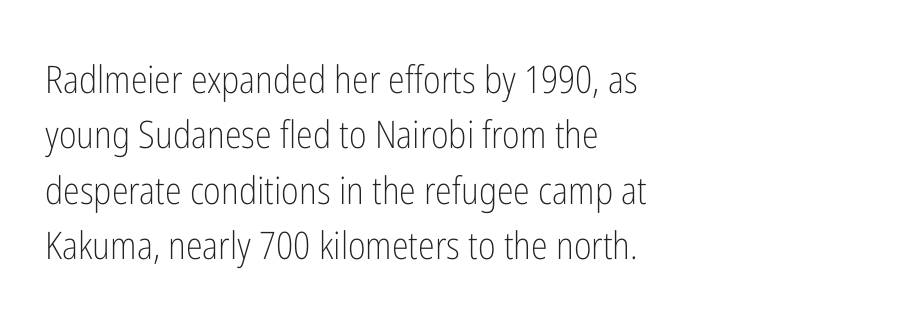
Q: Is the text bold? A: No.
Q: Is the text italic (slanted)? A: No, it is upright.
Q: Is the typeface a serif or a sans-serif typeface? A: Sans-serif.
Q: Is the text underlined? A: No.
Q: How is the paragraph aligned? A: Left-aligned.
Q: Is the spacing between letters normal or unusually wide? A: Normal.
Q: Is the spacing between lines tight, normal or loose? A: Normal.
Q: Width (condensed, normal, or wide)? A: Condensed.
Q: Stroke contrast? A: Low.
Q: x-height? A: Medium.
Q: Monospaced? A: No.
